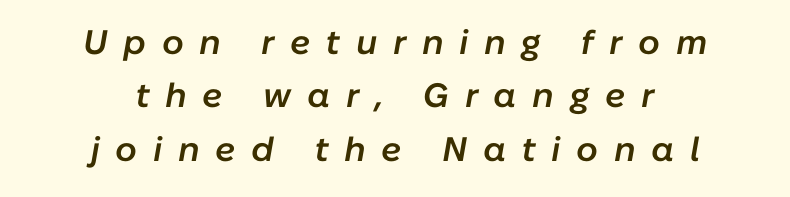
{"italic": "yes", "lean": "right", "slant_degrees": 10, "bold": "semi", "weight": "semibold", "width": "normal", "stroke_contrast": "low", "x_height": "medium", "monospaced": "no", "underline": "no", "align": "center", "line_spacing": "normal", "line_spacing_ratio": 1.57, "letter_spacing": "wide", "letter_spacing_em": 0.46, "glyph_px": 34}
